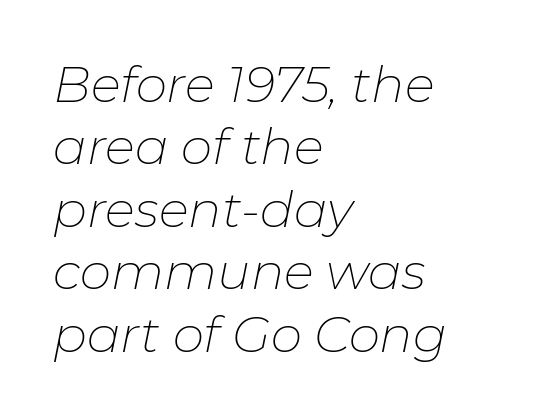
Q: Is the text bold? A: No.
Q: Is the text italic (slanted)? A: Yes, it leans right by about 11 degrees.
Q: Is the text underlined? A: No.
Q: How is the paragraph aligned? A: Left-aligned.
Q: Is the spacing between letters normal or unusually wide? A: Normal.
Q: Is the spacing between lines tight, normal or loose? A: Normal.
Q: Width (condensed, normal, or wide)? A: Normal.
Q: Stroke contrast? A: Low.
Q: x-height? A: Medium.
Q: Monospaced? A: No.
